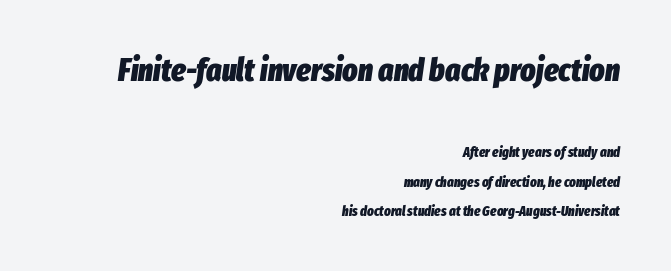
The lines in this sample share a right terminus and differ only in where they begin. Is the type slanted? Yes — the strokes lean at a clear angle. Character widths vary here, with narrow letters taking less room than wide ones. Thick stems and heavy bowls — unmistakably bold.
